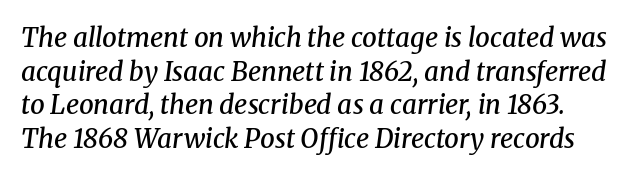
The image shows 26 px text type, italic (leaning right); set normal line spacing (1.29x), normal letter spacing, not underlined.
